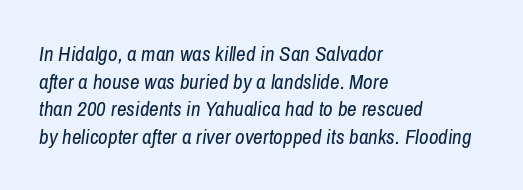
The image shows 21 px text type, italic (leaning right); set left-aligned, normal line spacing (1.31x), normal letter spacing, not underlined.
